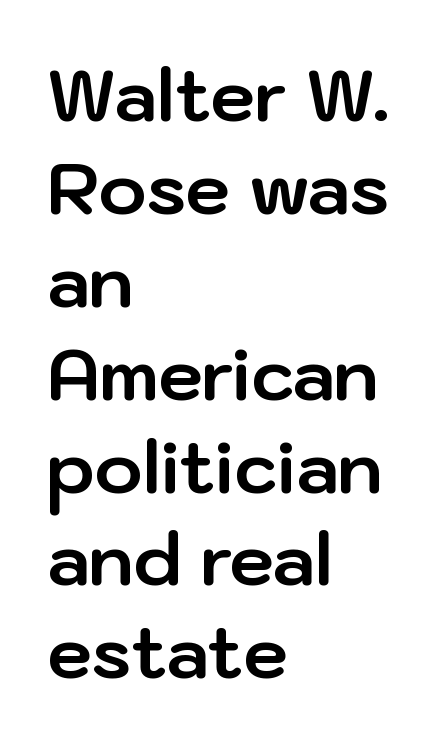
Students, observe: this is what conventionally led text looks like. Alignment: flush left. Every character sits straight up, as roman type does. Font category for this specimen: sans-serif. A bare baseline throughout the passage.
